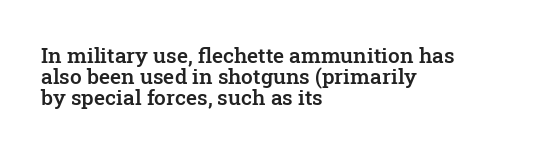
The image shows 21 px text type, upright; set left-aligned, tight line spacing (0.99x), normal letter spacing, not underlined.
